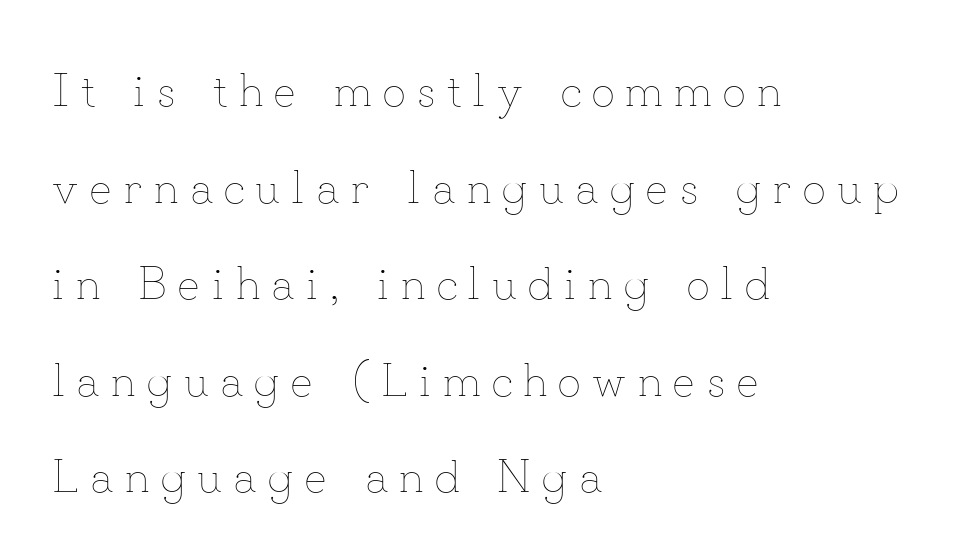
The image shows 46 px thin type, upright; set left-aligned, loose line spacing (2.1x), unusually wide letter spacing (+0.25 em), not underlined; low stroke contrast and a small x-height.
